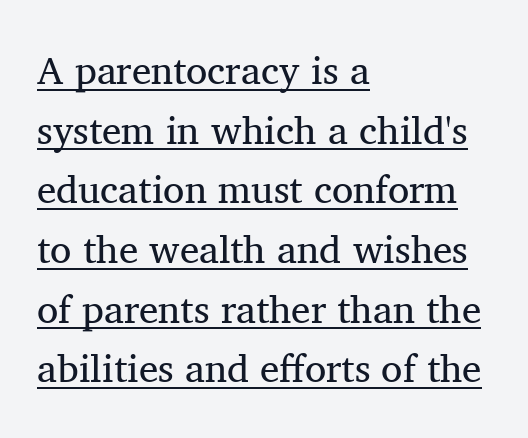
The image shows 39 px regular-weight serif type, upright; set left-aligned, normal line spacing (1.53x), normal letter spacing, underlined; medium stroke contrast and a medium x-height.
